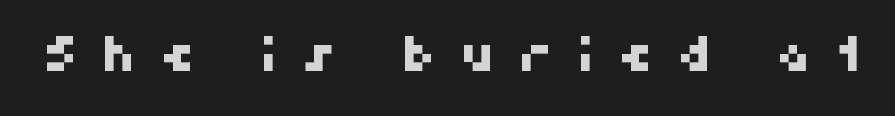
{"serif": "no", "width": "normal", "stroke_contrast": "high", "x_height": "medium", "monospaced": "no", "underline": "no", "letter_spacing": "wide", "letter_spacing_em": 0.5, "glyph_px": 48}
